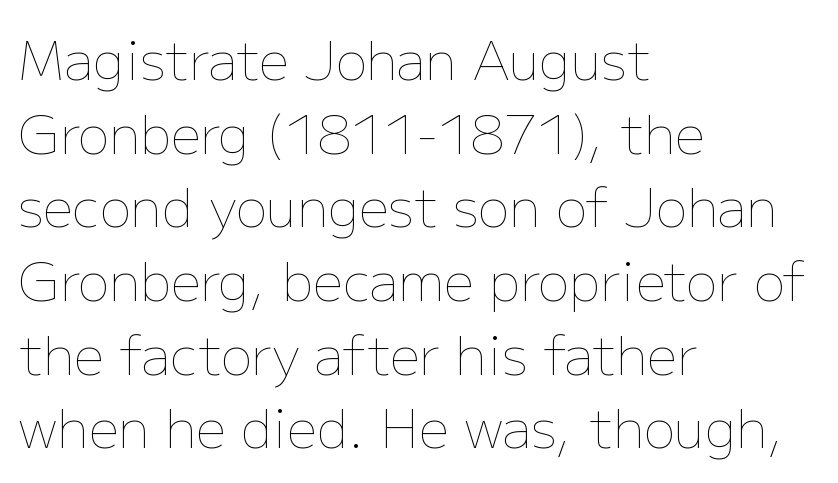
Q: Is the text bold? A: No.
Q: Is the text italic (slanted)? A: No, it is upright.
Q: Is the text underlined? A: No.
Q: How is the paragraph aligned? A: Left-aligned.
Q: Is the spacing between letters normal or unusually wide? A: Normal.
Q: Is the spacing between lines tight, normal or loose? A: Normal.
Q: Width (condensed, normal, or wide)? A: Normal.
Q: Stroke contrast? A: Low.
Q: x-height? A: Medium.
Q: Monospaced? A: No.
